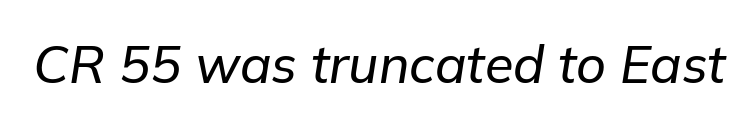
In terms of letterspacing, this is plain default setting. Think of a printed novel: that variable character pitch is what you see here. The foot of each line stays bare and open. In terms of posture, this sample is oblique.
